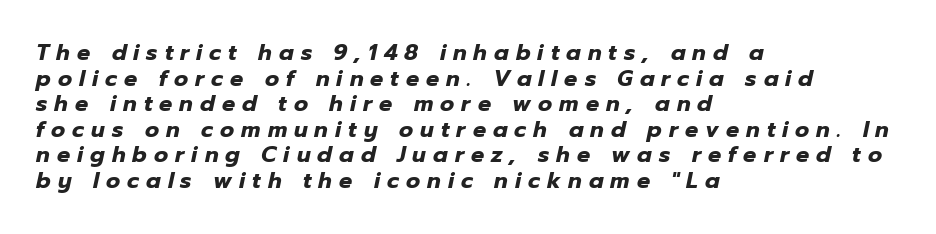
Is the block centered? No — it sits flush against the left margin. The typesetting leans heavy: a genuine bold. No word sits above an underline. The axis of the letterforms is tilted away from vertical. Spacing between characters has been opened up far beyond the box default.
